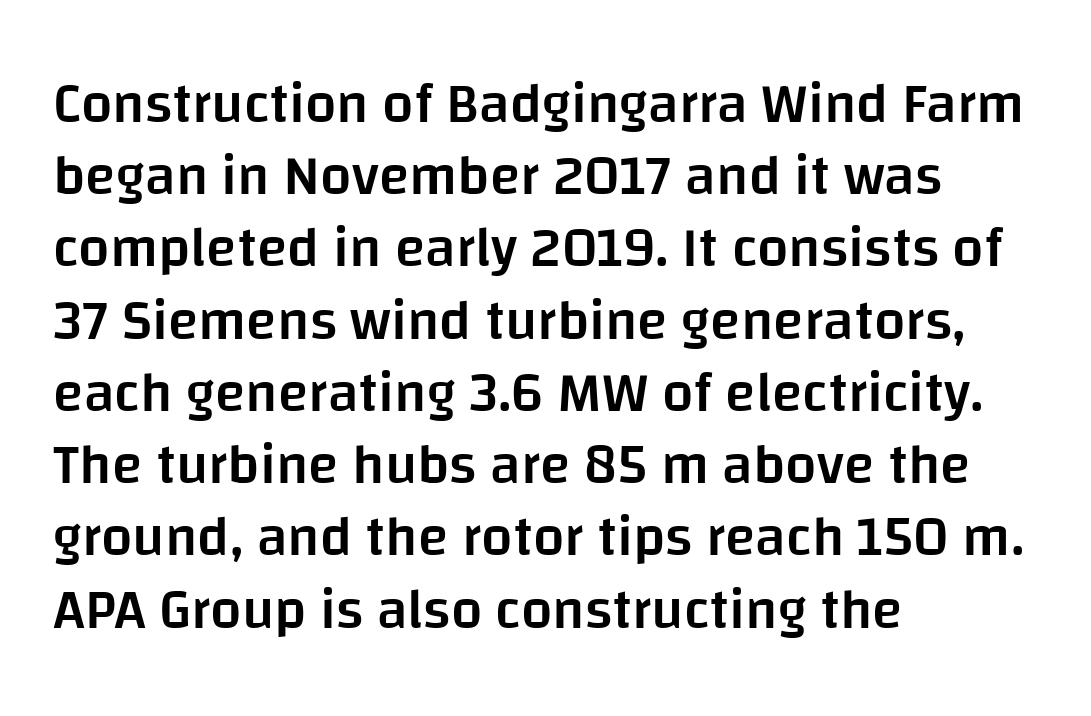
The line texture is even and compact thanks to regular tracking. Interline gaps are of average width in this sample. Weight check: semibold — heavier than regular, not quite bold. Unlike italic type, these characters show no tilt at all. The face used here is proportionally spaced, like ordinary book or web type.
